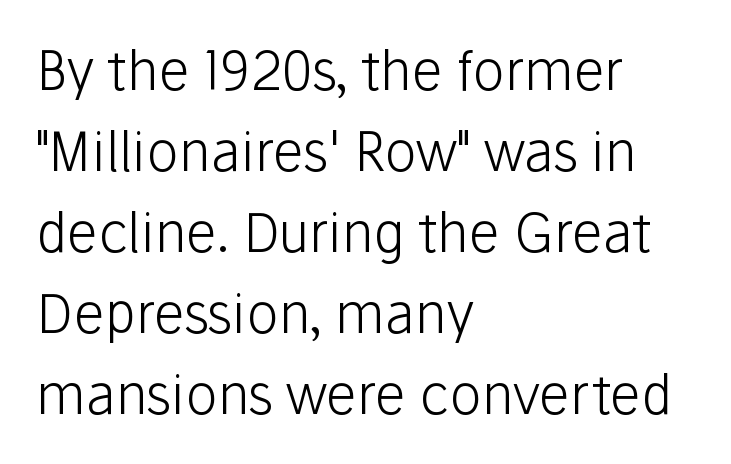
Q: Is the text bold? A: No.
Q: Is the text italic (slanted)? A: No, it is upright.
Q: Is the typeface a serif or a sans-serif typeface? A: Sans-serif.
Q: Is the text underlined? A: No.
Q: How is the paragraph aligned? A: Left-aligned.
Q: Is the spacing between letters normal or unusually wide? A: Normal.
Q: Is the spacing between lines tight, normal or loose? A: Normal.
Q: Width (condensed, normal, or wide)? A: Normal.
Q: Stroke contrast? A: Low.
Q: x-height? A: Medium.
Q: Monospaced? A: No.
